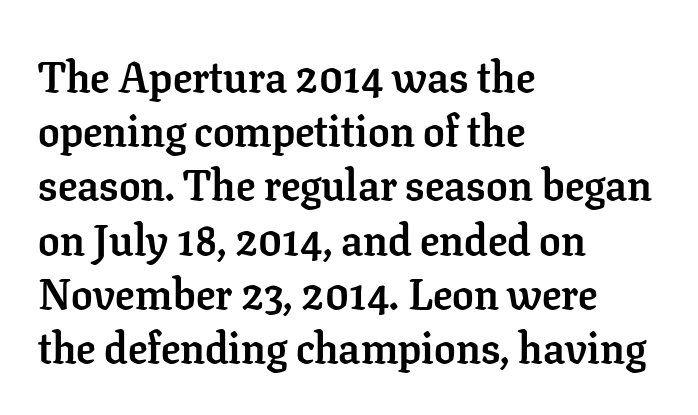
The image shows 43 px semibold serif type, upright; set left-aligned, normal line spacing (1.26x), normal letter spacing, not underlined; low stroke contrast and a medium x-height.
